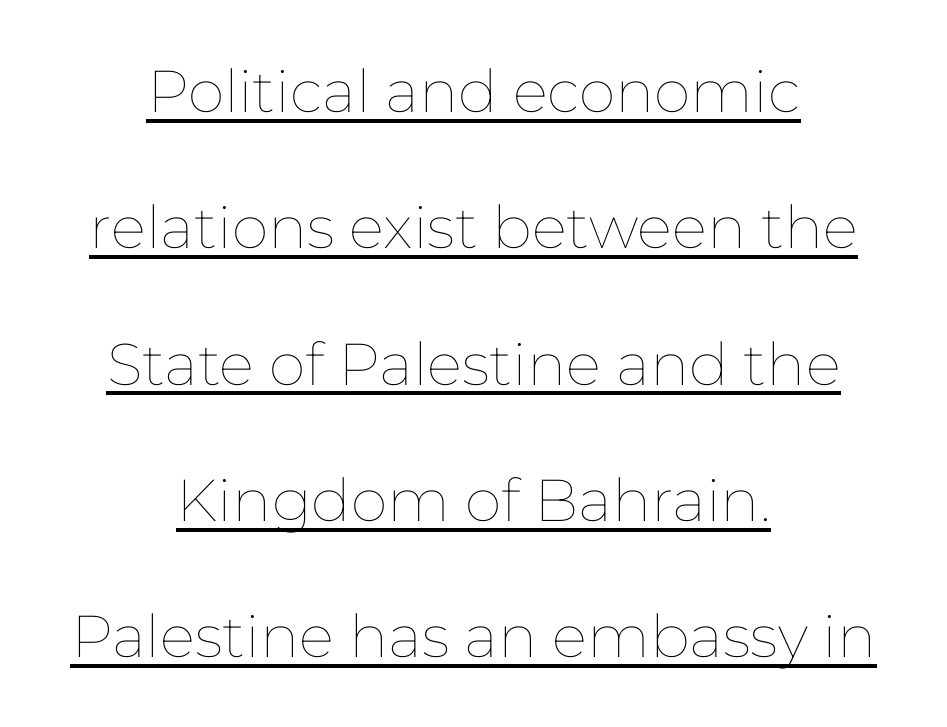
Is there an underline? Yes — a line sits under the letters. Where is the straight margin? There isn't one; the lines are centered. The characters are drawn with everyday or finer stroke widths. Here the designer chose a conventional face with non-uniform glyph widths. What's the leading like? Stretched, with rows far apart.
